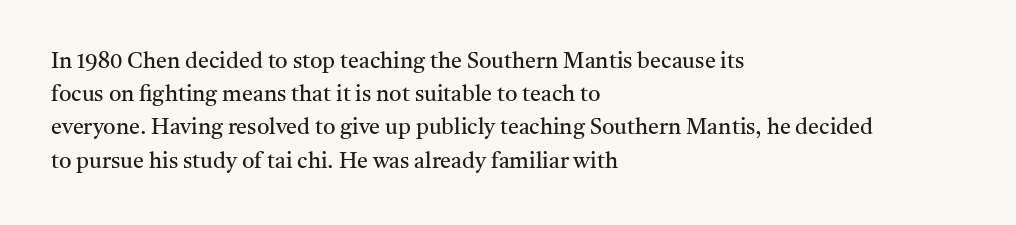
Q: Is the text bold? A: No.
Q: Is the text italic (slanted)? A: No, it is upright.
Q: Is the text underlined? A: No.
Q: How is the paragraph aligned? A: Left-aligned.
Q: Is the spacing between letters normal or unusually wide? A: Normal.
Q: Is the spacing between lines tight, normal or loose? A: Normal.
